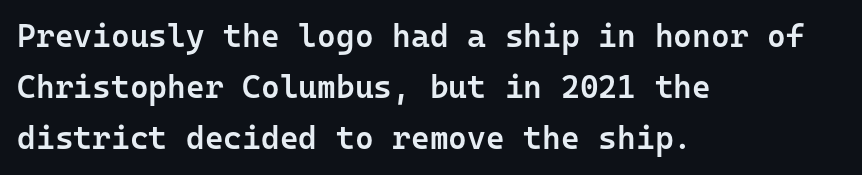
{"serif": "no", "italic": "no", "bold": "semi", "weight": "semibold", "width": "normal", "stroke_contrast": "low", "x_height": "medium", "monospaced": "yes", "underline": "no", "align": "left", "line_spacing": "normal", "line_spacing_ratio": 1.6, "letter_spacing": "normal", "letter_spacing_em": 0.0, "glyph_px": 32}
